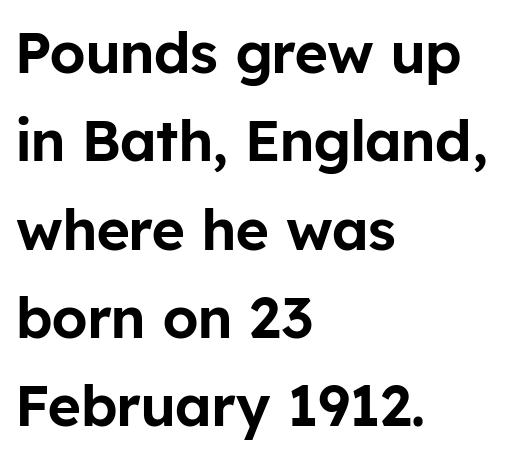
{"serif": "no", "italic": "no", "width": "normal", "stroke_contrast": "low", "x_height": "medium", "monospaced": "no", "underline": "no", "align": "left", "line_spacing": "normal", "line_spacing_ratio": 1.55, "letter_spacing": "normal", "letter_spacing_em": 0.0, "glyph_px": 57}
